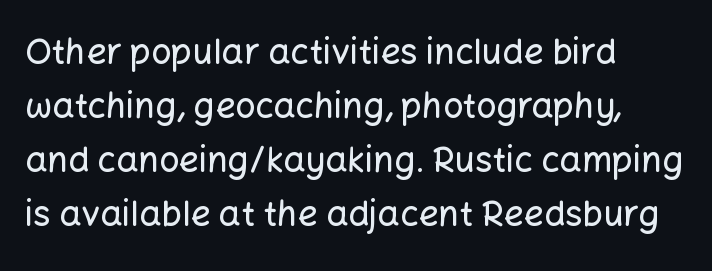
Q: Is the text italic (slanted)? A: No, it is upright.
Q: Is the typeface a serif or a sans-serif typeface? A: Sans-serif.
Q: Is the text underlined? A: No.
Q: How is the paragraph aligned? A: Left-aligned.
Q: Is the spacing between letters normal or unusually wide? A: Normal.
Q: Is the spacing between lines tight, normal or loose? A: Normal.
Q: Width (condensed, normal, or wide)? A: Normal.
Q: Stroke contrast? A: Low.
Q: x-height? A: Medium.
Q: Monospaced? A: No.
